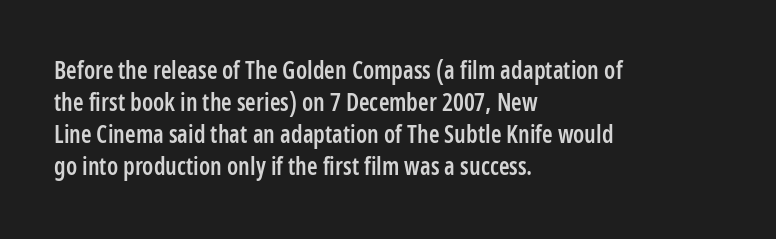
Q: Is the text bold? A: Semi-bold.
Q: Is the text italic (slanted)? A: No, it is upright.
Q: Is the text underlined? A: No.
Q: How is the paragraph aligned? A: Left-aligned.
Q: Is the spacing between letters normal or unusually wide? A: Normal.
Q: Is the spacing between lines tight, normal or loose? A: Normal.
